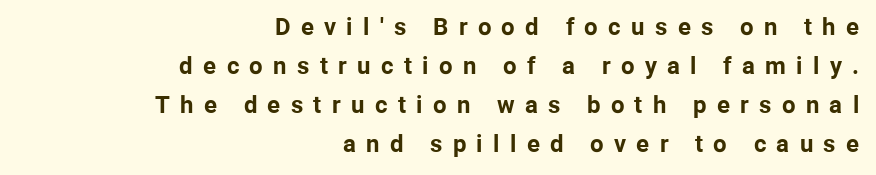
Compared with a flush-left layout, this one pins lines to the opposite, right side. Look at the stroke-to-counter ratio: heavy, a bold. Successive baselines arrive at the customary interval. Descenders hang freely into open space. This sample uses an upright cut, with every glyph sitting square on the baseline. Students, note that the glyphs here are deliberately spaced far apart.
